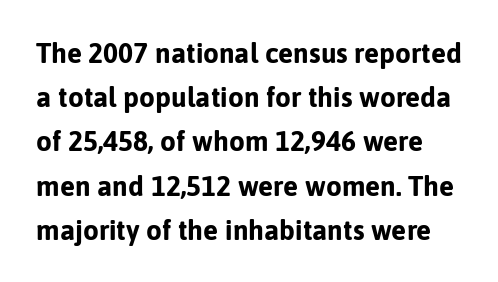
The image shows 28 px bold sans-serif type, upright; set normal line spacing (1.58x), normal letter spacing, not underlined; low stroke contrast and a medium x-height.
